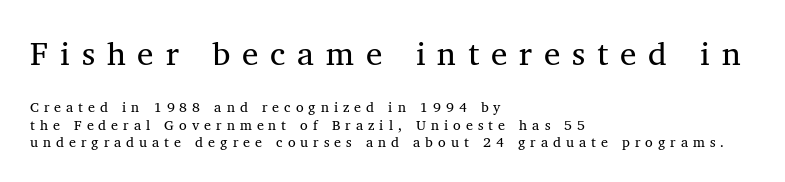
The image shows 33 px serif type; set left-aligned, line spacing 1.24x, unusually wide letter spacing (+0.36 em), not underlined; the first (top) block is 2.36x larger; medium stroke contrast and a medium x-height.
